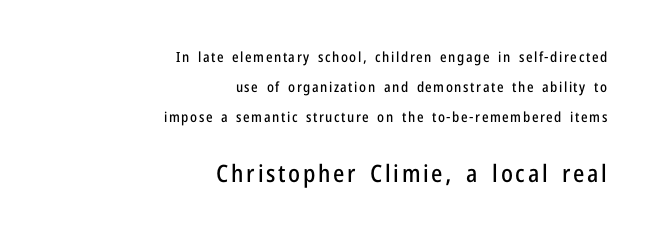
Q: Is the text italic (slanted)? A: No, it is upright.
Q: Is the text underlined? A: No.
Q: How is the paragraph aligned? A: Right-aligned.
Q: Is the spacing between lines tight, normal or loose? A: Loose.
Q: Which block of text is set in a larger size, the first (top) or the second (bottom)? A: The second (bottom) one.
